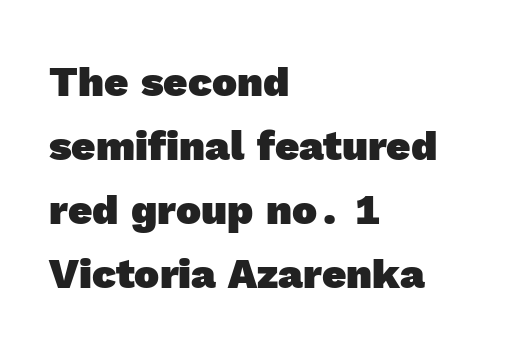
The image shows 42 px heavy sans-serif type; set left-aligned, normal line spacing (1.52x), normal letter spacing, not underlined; a medium x-height.
